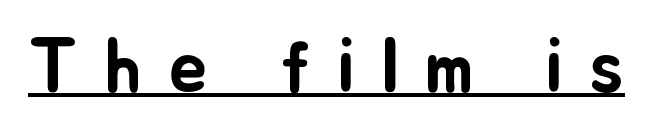
This rendering widens character spacing well past its baseline value. This sample carries an underscore along the baseline area. The lettering stays uniformly vertical, giving the passage a roman look. Proportional: the letters do not fall into vertical columns.
